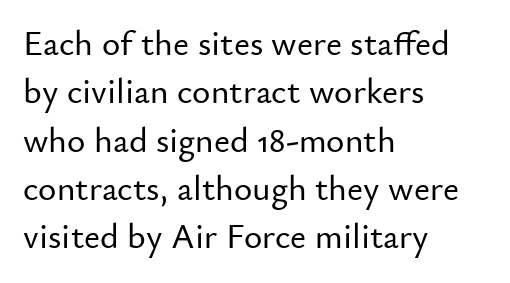
The image shows 35 px sans-serif type, upright; set left-aligned, normal line spacing (1.38x), normal letter spacing, not underlined; low stroke contrast and a small x-height.
